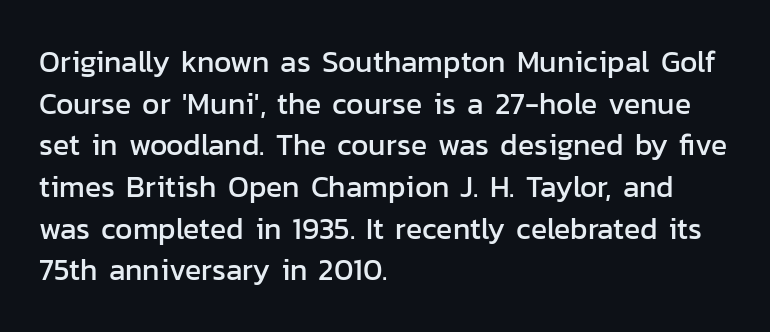
{"serif": "no", "italic": "no", "width": "normal", "stroke_contrast": "low", "x_height": "medium", "monospaced": "no", "underline": "no", "align": "left", "line_spacing": "normal", "line_spacing_ratio": 1.39, "letter_spacing": "normal", "letter_spacing_em": 0.0, "glyph_px": 30}
